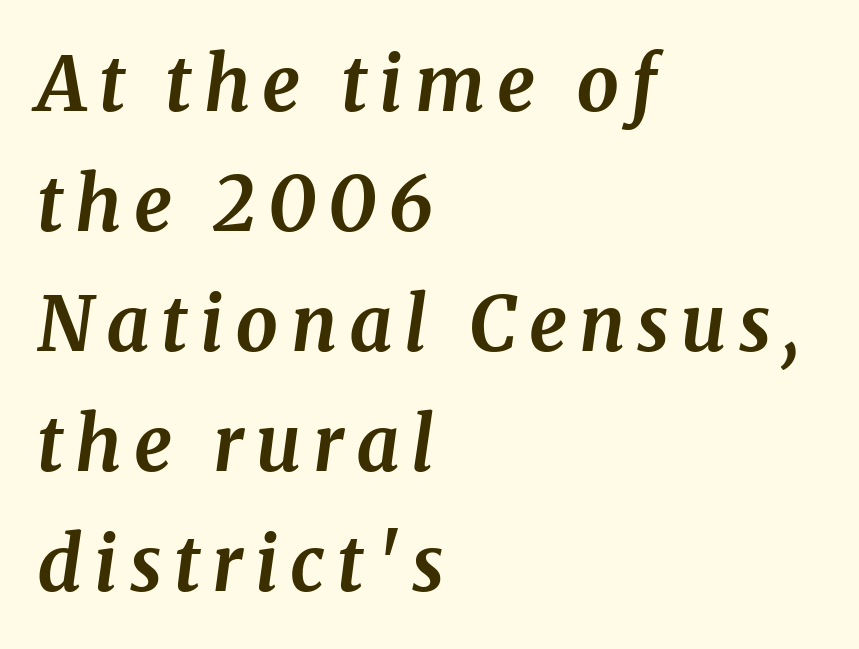
Q: Is the text bold? A: Yes.
Q: Is the text italic (slanted)? A: Yes, it leans right by about 8 degrees.
Q: Is the typeface a serif or a sans-serif typeface? A: Serif.
Q: Is the text underlined? A: No.
Q: How is the paragraph aligned? A: Left-aligned.
Q: Is the spacing between lines tight, normal or loose? A: Normal.
Q: Width (condensed, normal, or wide)? A: Normal.
Q: Stroke contrast? A: Medium.
Q: x-height? A: Medium.
Q: Monospaced? A: No.
